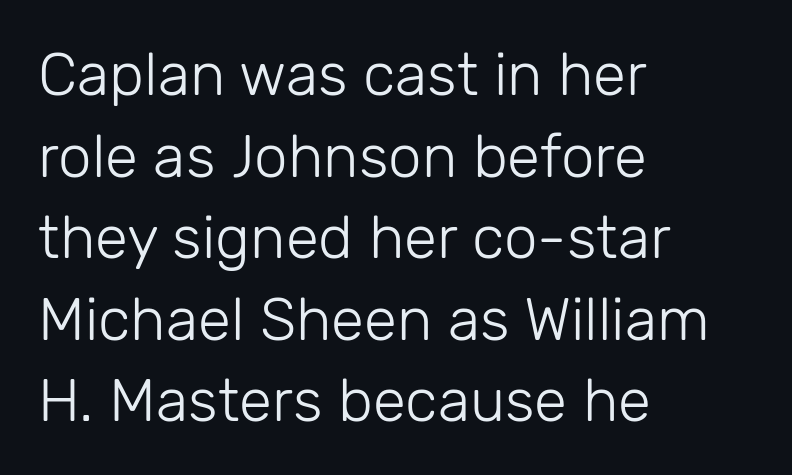
{"serif": "no", "italic": "no", "bold": "no", "weight": "light", "width": "normal", "stroke_contrast": "low", "x_height": "medium", "monospaced": "no", "underline": "no", "align": "left", "line_spacing": "normal", "line_spacing_ratio": 1.36, "letter_spacing": "normal", "letter_spacing_em": 0.0, "glyph_px": 60}
